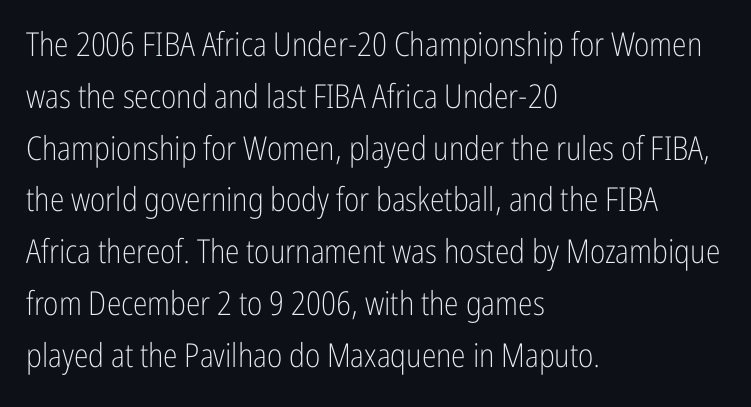
The image shows 33 px light, condensed sans-serif type, upright; set left-aligned, normal line spacing (1.57x), normal letter spacing, not underlined; low stroke contrast and a medium x-height.
